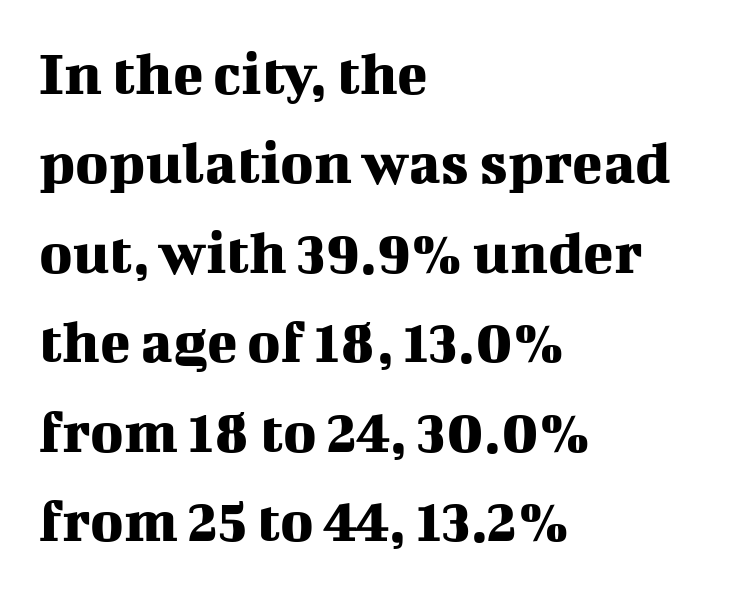
Between one letter and the next there's only the usual sliver of space. Serifs: yes, visible at the terminals of the letterforms. Underlining? Definitely not there. Posture: upright roman.
